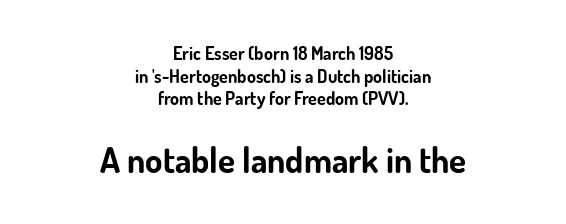
Glance below the letters and you will spot only blank space. Italic? Not at all — the glyphs are vertical. The passage shown is typed in a proportional face where columns would drift. Every row of glyphs is offset so its center matches the block's center. Each letter's strokes conclude bluntly, with no projecting serifs. Normally led — the rows are evenly, conventionally spaced.
